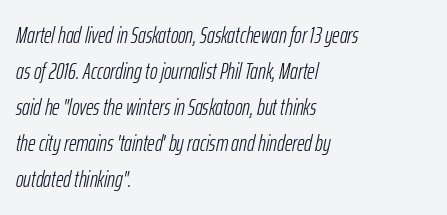
{"italic": "yes", "lean": "right", "slant_degrees": 12, "bold": "no", "underline": "no", "align": "left", "line_spacing": "normal", "line_spacing_ratio": 1.57, "letter_spacing": "normal", "letter_spacing_em": 0.0, "glyph_px": 23}
